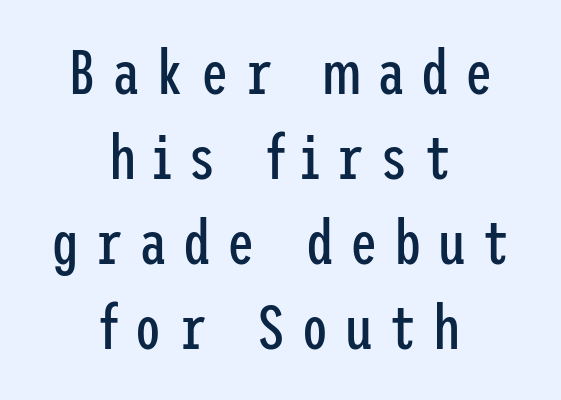
The image shows 62 px regular-weight, condensed sans-serif type, upright; set centered, normal line spacing (1.37x), unusually wide letter spacing (+0.26 em), not underlined; low stroke contrast and a medium x-height.
